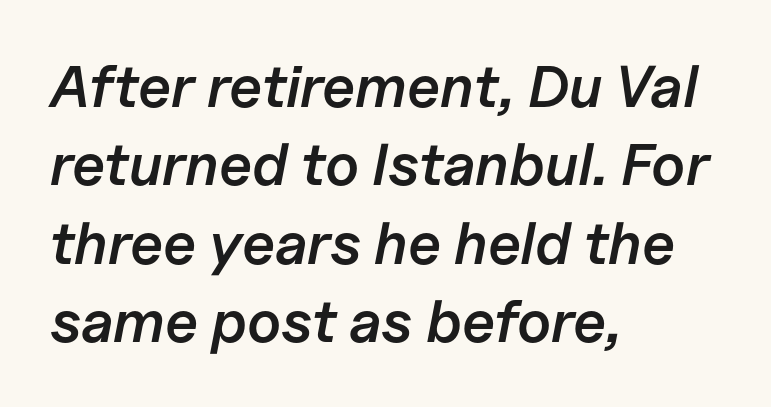
The image shows 59 px semibold type, italic (leaning right); set left-aligned, normal line spacing (1.33x), normal letter spacing, not underlined; low stroke contrast and a medium x-height.
